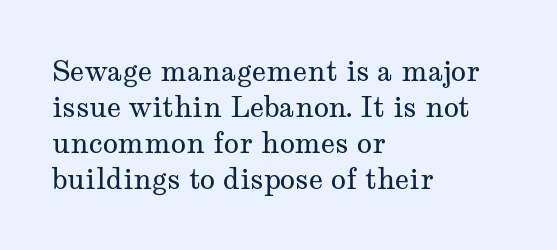
The image shows 28 px regular-weight, wide serif type, upright; set left-aligned, normal line spacing (1.28x), normal letter spacing, not underlined; medium stroke contrast and a medium x-height.
